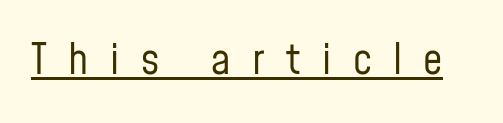
Every character sits straight up, as roman type does. The passage shown is typed in a proportional face where columns would drift. Weight: regular or lighter. The passage shown is typeset with a sans-serif family. Observe the wide spacing: letters keep a clear distance from each other. The string is rendered with underlining switched on.
